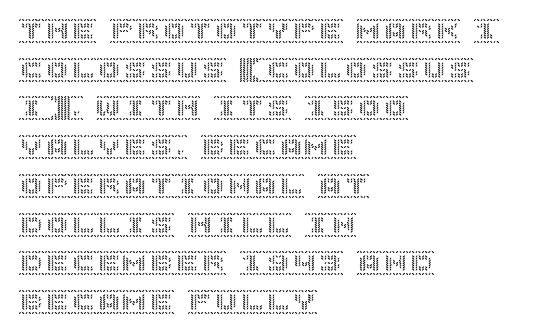
If you measured baseline to baseline, you'd find a middling distance. The line texture is even and compact thanks to regular tracking. Descender tails drop into unmarked territory. Posture: upright roman. Horizontally, the lines are justified to the leading edge only.
